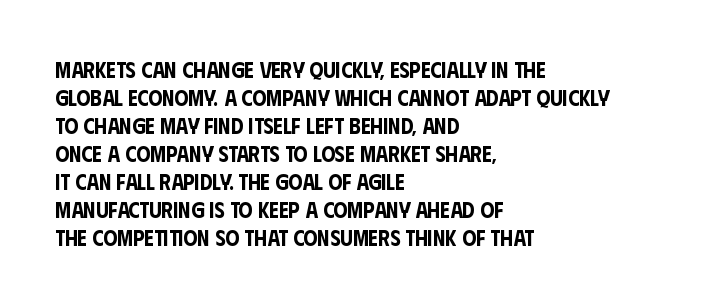
The image shows 22 px text type, upright; set left-aligned, normal line spacing (1.27x), normal letter spacing, not underlined.
